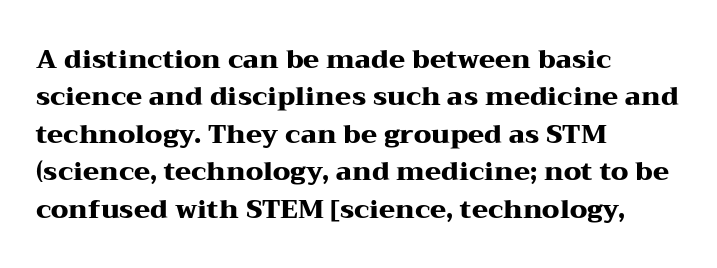
{"italic": "no", "bold": "yes", "underline": "no", "align": "left", "line_spacing": "normal", "line_spacing_ratio": 1.44, "letter_spacing": "normal", "letter_spacing_em": 0.0, "glyph_px": 26}
